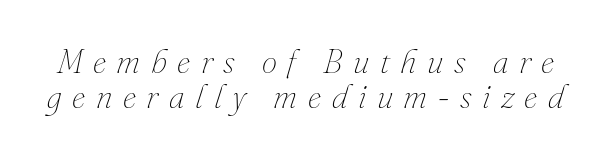
The image shows 34 px thin type, italic (leaning right); set tight line spacing (1.02x), unusually wide letter spacing (+0.31 em), not underlined; medium stroke contrast and a small x-height.
